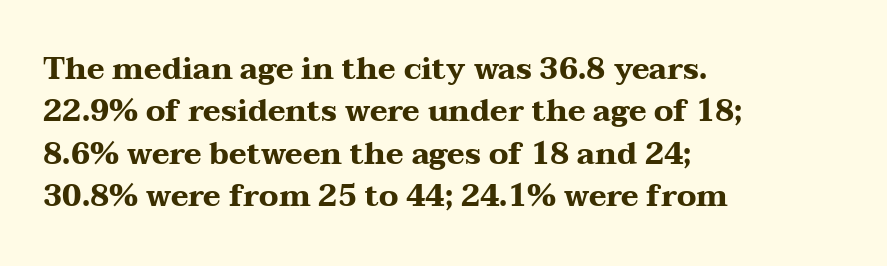
The image shows 30 px heavy, wide serif type, upright; set left-aligned, normal line spacing (1.41x), normal letter spacing, not underlined; medium stroke contrast and a medium x-height.
